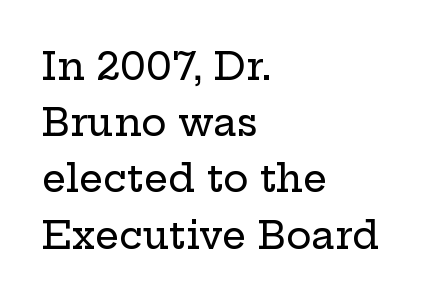
{"serif": "yes", "italic": "no", "width": "wide", "stroke_contrast": "low", "x_height": "medium", "monospaced": "no", "underline": "no", "align": "left", "line_spacing": "normal", "line_spacing_ratio": 1.48, "letter_spacing": "normal", "letter_spacing_em": 0.0, "glyph_px": 38}
